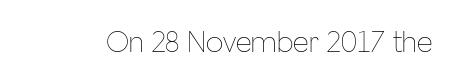
The image shows 31 px thin, condensed type, upright; set normal letter spacing, not underlined; low stroke contrast and a medium x-height.
